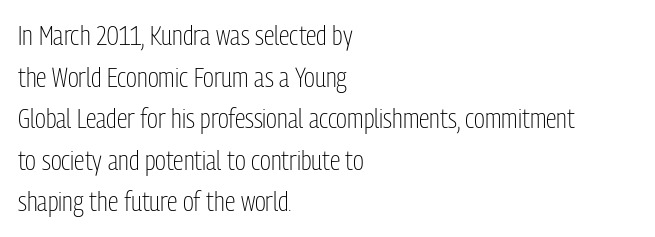
Q: Is the text bold? A: No.
Q: Is the text italic (slanted)? A: No, it is upright.
Q: Is the text underlined? A: No.
Q: How is the paragraph aligned? A: Left-aligned.
Q: Is the spacing between letters normal or unusually wide? A: Normal.
Q: Is the spacing between lines tight, normal or loose? A: Normal.
